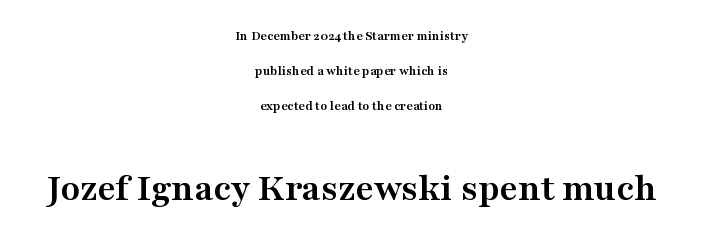
The image shows 40 px semibold, wide serif type, upright; set centered, loose line spacing (2.5x), normal letter spacing, not underlined; the second (bottom) block is 2.86x larger; medium stroke contrast and a medium x-height.
